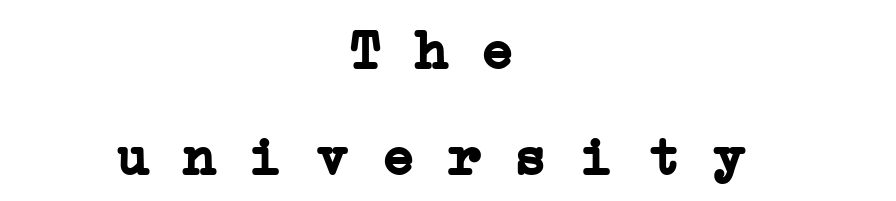
The image shows 55 px semibold, wide serif type, monospaced; set centered, loose line spacing (1.92x), normal letter spacing, not underlined; low stroke contrast and a medium x-height.
